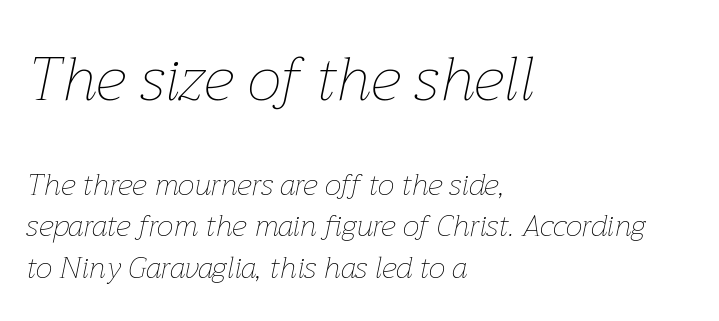
Q: Is the text bold? A: No.
Q: Is the text italic (slanted)? A: Yes, it leans right by about 12 degrees.
Q: Is the text underlined? A: No.
Q: How is the paragraph aligned? A: Left-aligned.
Q: Is the spacing between letters normal or unusually wide? A: Normal.
Q: Is the spacing between lines tight, normal or loose? A: Normal.
Q: Which block of text is set in a larger size, the first (top) or the second (bottom)? A: The first (top) one.
Q: Width (condensed, normal, or wide)? A: Normal.
Q: Stroke contrast? A: Low.
Q: x-height? A: Medium.
Q: Monospaced? A: No.
